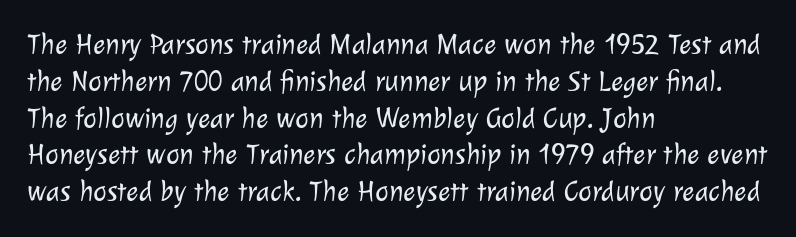
This rendering employs a face without finishing strokes, i.e., a sans-serif. The face used here is proportionally spaced, like ordinary book or web type. Vertically, the passage feels balanced, rows spaced as you'd expect. No chunkiness to these letters — they're not bold.
